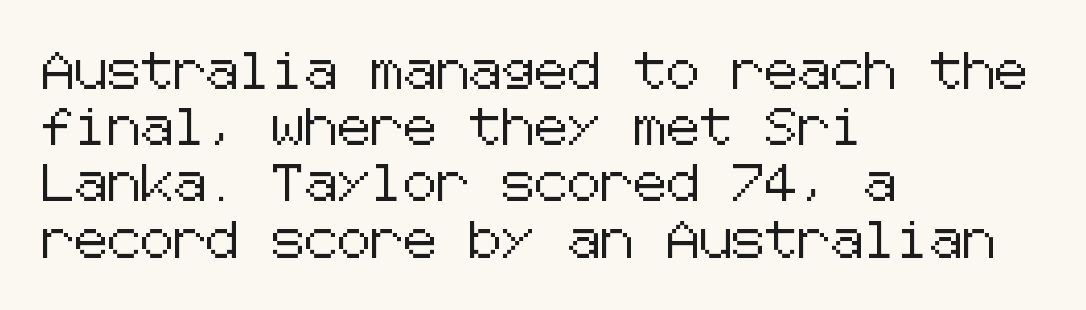
Q: Is the text italic (slanted)? A: No, it is upright.
Q: Is the typeface a serif or a sans-serif typeface? A: Sans-serif.
Q: Is the text underlined? A: No.
Q: How is the paragraph aligned? A: Left-aligned.
Q: Is the spacing between letters normal or unusually wide? A: Normal.
Q: Is the spacing between lines tight, normal or loose? A: Normal.
Q: Width (condensed, normal, or wide)? A: Normal.
Q: Stroke contrast? A: Low.
Q: x-height? A: Medium.
